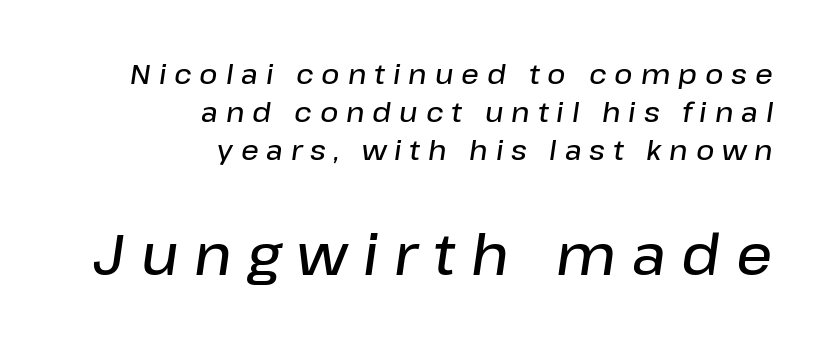
The image shows 57 px semibold type, italic (leaning right); set right-aligned, normal line spacing (1.36x), unusually wide letter spacing (+0.28 em), not underlined; the second (bottom) block is 2.04x larger; low stroke contrast and a medium x-height.
